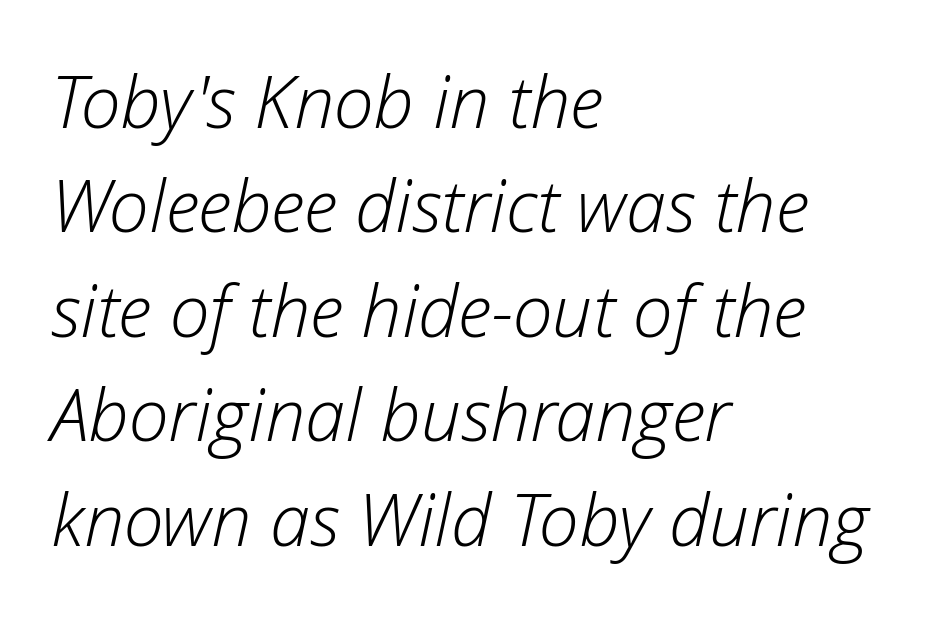
Q: Is the text bold? A: No.
Q: Is the text italic (slanted)? A: Yes, it leans right by about 12 degrees.
Q: Is the text underlined? A: No.
Q: How is the paragraph aligned? A: Left-aligned.
Q: Is the spacing between letters normal or unusually wide? A: Normal.
Q: Is the spacing between lines tight, normal or loose? A: Normal.
Q: Width (condensed, normal, or wide)? A: Normal.
Q: Stroke contrast? A: Low.
Q: x-height? A: Medium.
Q: Monospaced? A: No.
